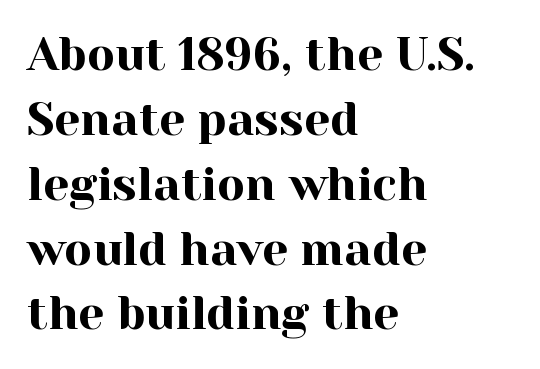
Nothing unusual about the tracking: characters are spaced as the font intends. Horizontally, the lines are justified to the leading edge only. Note the varied advance widths — an 'i' is clearly narrower than an 'm'. The gap between lines stays unmarked. Vertically, the passage feels balanced, rows spaced as you'd expect. Rendered with straight, roman letterforms.
